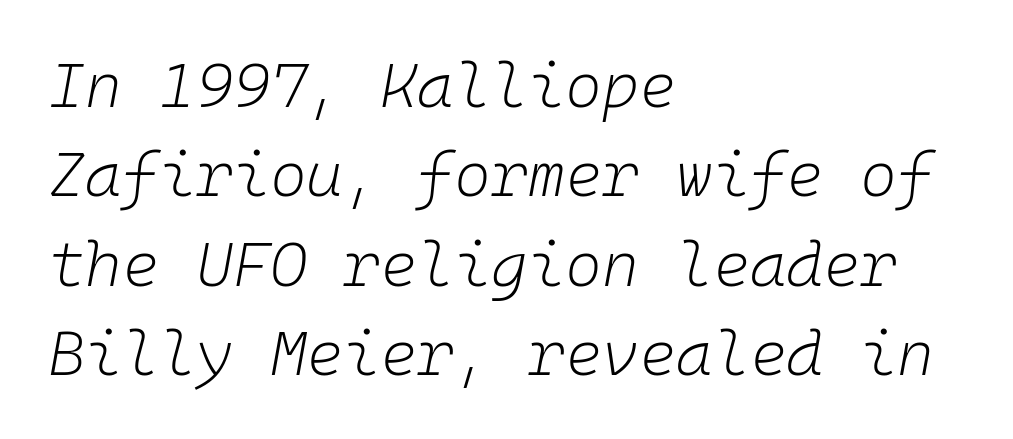
The image shows 63 px light type, italic (leaning right), monospaced; set left-aligned, normal line spacing (1.42x), normal letter spacing, not underlined; low stroke contrast and a medium x-height.
